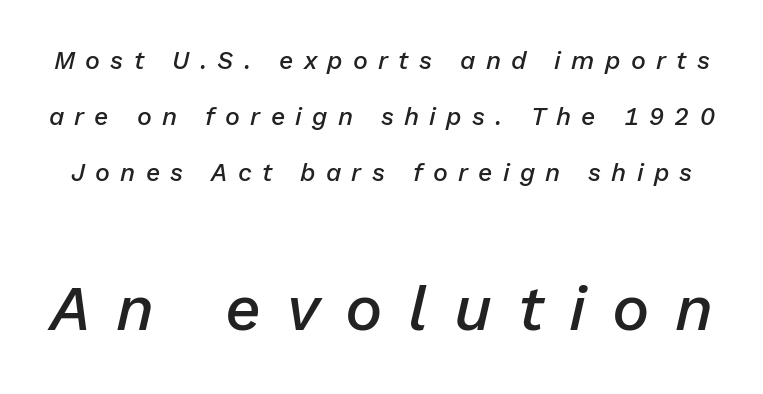
The axis of the letterforms is tilted away from vertical. Substantial extra tracking has been applied to these lines. Reading down the column, the eye jumps a long way to each next line. The emphasis by scale lands on block number two, below.
